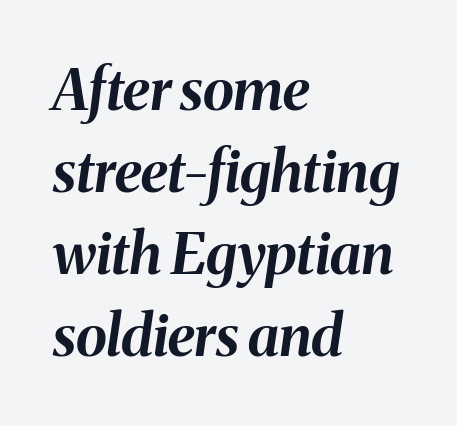
Q: Is the text bold? A: Yes.
Q: Is the text italic (slanted)? A: Yes, it leans right by about 8 degrees.
Q: Is the text underlined? A: No.
Q: How is the paragraph aligned? A: Left-aligned.
Q: Is the spacing between letters normal or unusually wide? A: Normal.
Q: Is the spacing between lines tight, normal or loose? A: Normal.
Q: Width (condensed, normal, or wide)? A: Normal.
Q: Stroke contrast? A: Medium.
Q: x-height? A: Medium.
Q: Monospaced? A: No.
